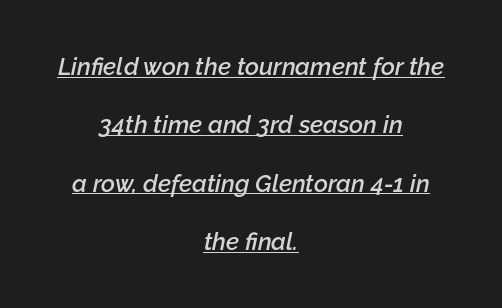
The image shows 24 px text type, italic (leaning right); set centered, loose line spacing (2.43x), normal letter spacing, underlined.
